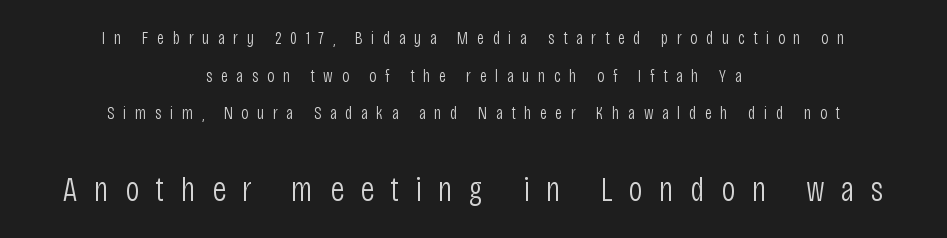
The image shows 35 px light, condensed sans-serif type, upright; set centered, loose line spacing (2.09x), unusually wide letter spacing (+0.47 em), not underlined; the second (bottom) block is 1.94x larger; low stroke contrast and a large x-height.
